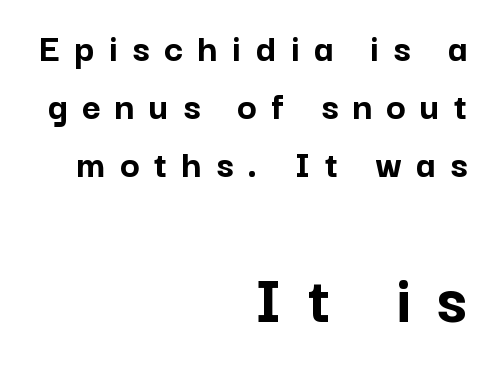
Posture: vertical. Short and long lines alike share a common ending point at right. Has an underline been added? It has not. The text was rendered using a sans face with plain stroke endings. The passage shown is typed in a proportional face where columns would drift.
